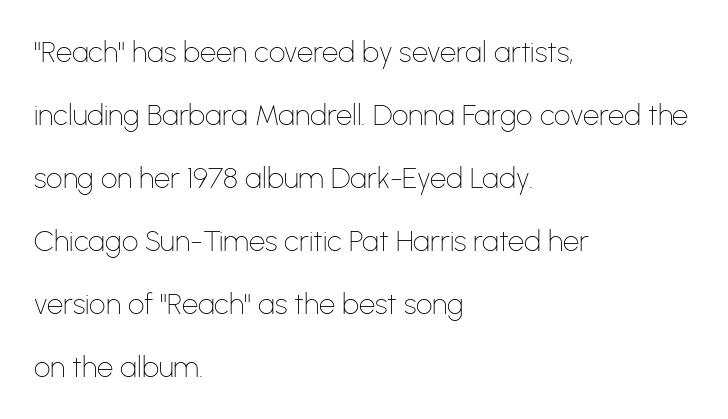
The image shows 29 px thin sans-serif type, upright; set left-aligned, loose line spacing (2.17x), normal letter spacing, not underlined; low stroke contrast and a medium x-height.
